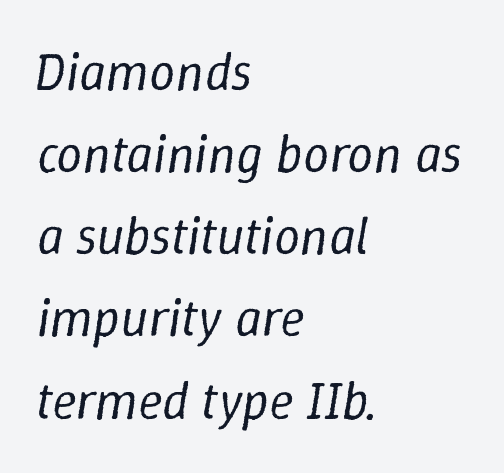
The rendering uses natural spacing where letterforms have individual widths. Is this a heavy cut? Hardly; it is regular or lighter. Has an underline been added? It has not. The rendering keeps characters at their native spacing. Evenly set lines give the paragraph a standard silhouette.
